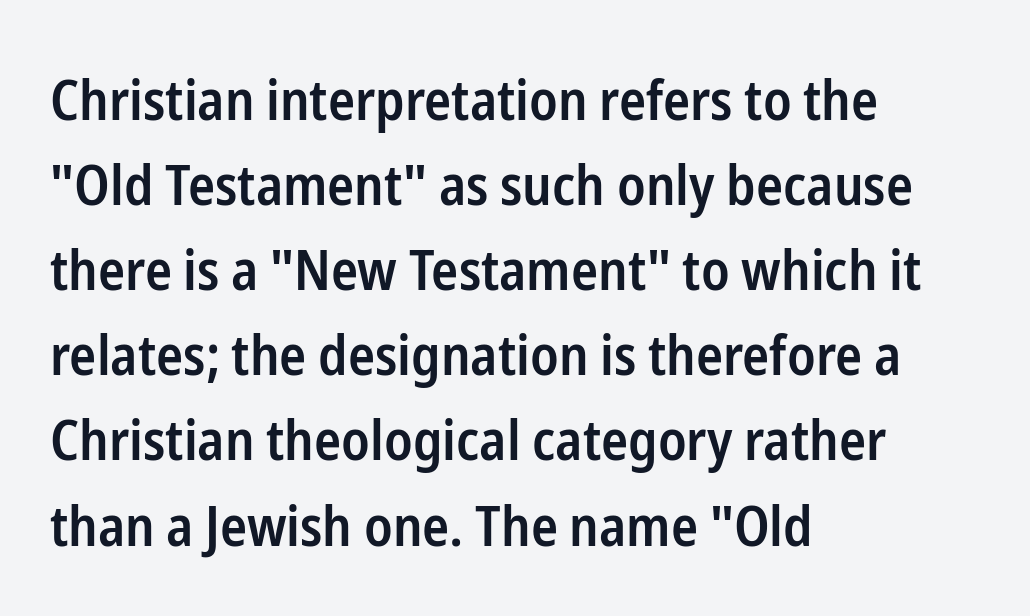
The image shows 56 px semibold, condensed sans-serif type, upright; set left-aligned, normal line spacing (1.52x), normal letter spacing, not underlined; low stroke contrast and a medium x-height.
